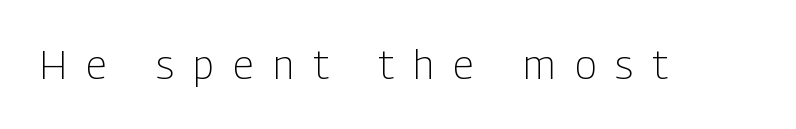
{"serif": "no", "italic": "no", "bold": "no", "weight": "light", "width": "condensed", "stroke_contrast": "low", "x_height": "medium", "monospaced": "no", "underline": "no", "letter_spacing": "wide", "letter_spacing_em": 0.49, "glyph_px": 40}
